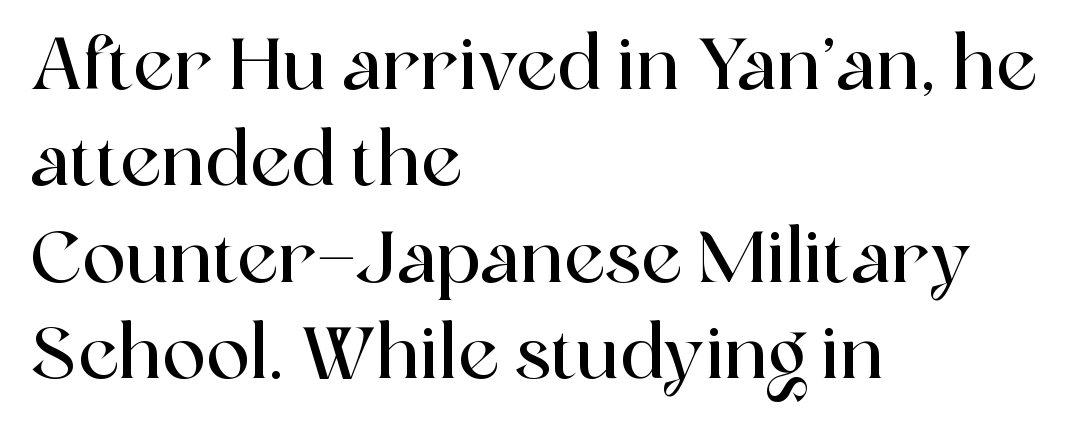
Casual observation: everything's shoved over to the left. The letters sit at their default tracking, neither squeezed nor spread. The face used here is proportionally spaced, like ordinary book or web type. Decoration check: the copy has no underline.
